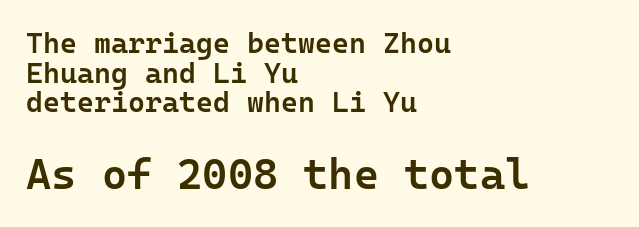
The image shows 43 px semibold sans-serif type, upright; set left-aligned, tight line spacing (1.02x), normal letter spacing, not underlined; the second (bottom) block is 1.48x larger; low stroke contrast and a medium x-height.
